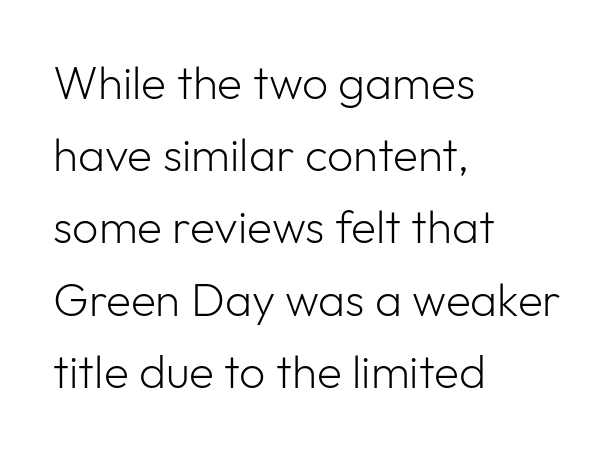
{"serif": "no", "italic": "no", "bold": "no", "weight": "light", "width": "normal", "stroke_contrast": "low", "x_height": "medium", "monospaced": "no", "underline": "no", "align": "left", "line_spacing": "normal", "line_spacing_ratio": 1.57, "letter_spacing": "normal", "letter_spacing_em": 0.0, "glyph_px": 46}
